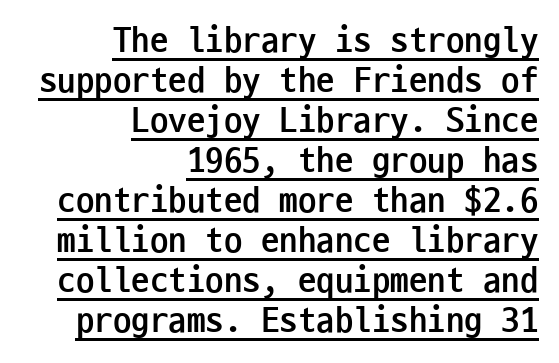
Q: Is the text bold? A: Yes.
Q: Is the text italic (slanted)? A: No, it is upright.
Q: Is the typeface a serif or a sans-serif typeface? A: Sans-serif.
Q: Is the text underlined? A: Yes.
Q: How is the paragraph aligned? A: Right-aligned.
Q: Is the spacing between letters normal or unusually wide? A: Normal.
Q: Is the spacing between lines tight, normal or loose? A: Tight.
Q: Width (condensed, normal, or wide)? A: Condensed.
Q: Stroke contrast? A: Low.
Q: x-height? A: Medium.
Q: Monospaced? A: Yes.
